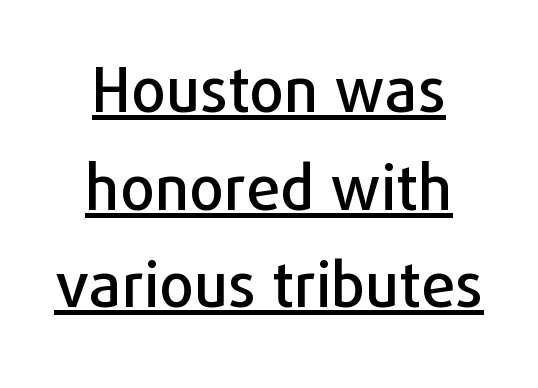
The image shows 61 px sans-serif type, upright; set centered, normal line spacing (1.6x), normal letter spacing, underlined; low stroke contrast and a medium x-height.
